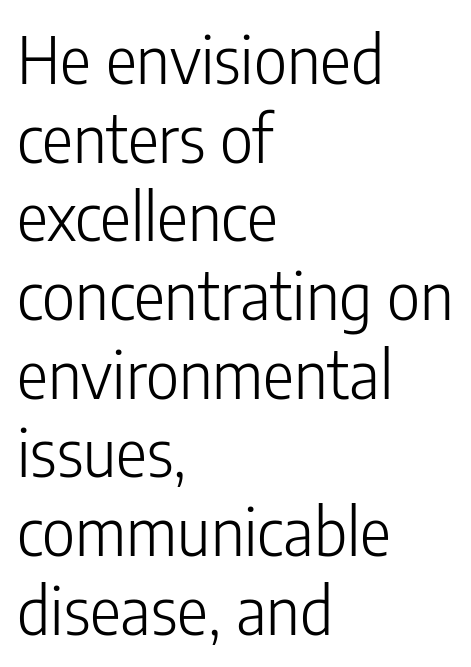
Q: Is the text bold? A: No.
Q: Is the text italic (slanted)? A: No, it is upright.
Q: Is the typeface a serif or a sans-serif typeface? A: Sans-serif.
Q: Is the text underlined? A: No.
Q: How is the paragraph aligned? A: Left-aligned.
Q: Is the spacing between letters normal or unusually wide? A: Normal.
Q: Width (condensed, normal, or wide)? A: Condensed.
Q: Stroke contrast? A: Low.
Q: x-height? A: Medium.
Q: Monospaced? A: No.
